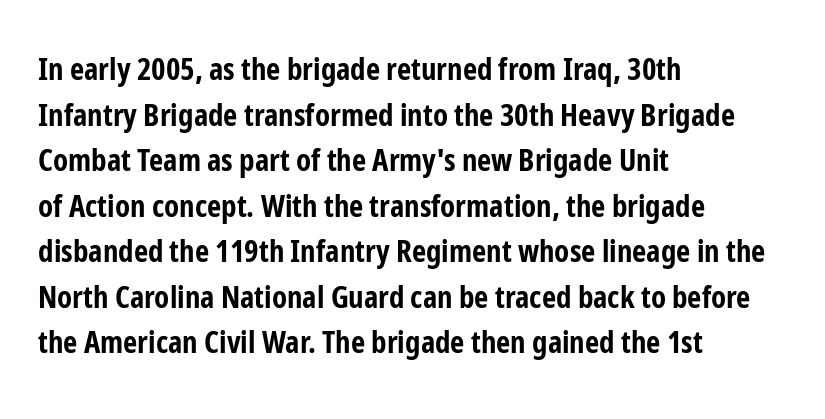
Q: Is the text bold? A: Yes.
Q: Is the text italic (slanted)? A: No, it is upright.
Q: Is the typeface a serif or a sans-serif typeface? A: Sans-serif.
Q: Is the text underlined? A: No.
Q: How is the paragraph aligned? A: Left-aligned.
Q: Is the spacing between letters normal or unusually wide? A: Normal.
Q: Is the spacing between lines tight, normal or loose? A: Normal.
Q: Width (condensed, normal, or wide)? A: Condensed.
Q: Stroke contrast? A: Low.
Q: x-height? A: Medium.
Q: Monospaced? A: No.
